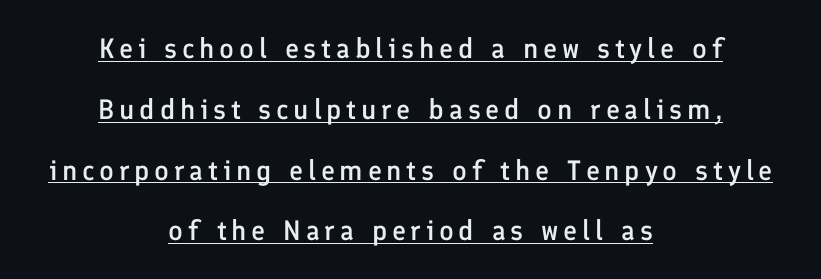
Q: Is the text bold? A: Semi-bold.
Q: Is the text italic (slanted)? A: No, it is upright.
Q: Is the typeface a serif or a sans-serif typeface? A: Sans-serif.
Q: Is the text underlined? A: Yes.
Q: How is the paragraph aligned? A: Centered.
Q: Is the spacing between lines tight, normal or loose? A: Loose.
Q: Width (condensed, normal, or wide)? A: Normal.
Q: Stroke contrast? A: Low.
Q: x-height? A: Medium.
Q: Monospaced? A: No.
